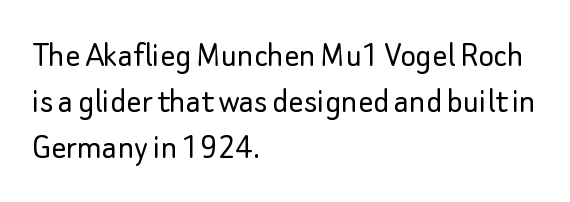
The image shows 37 px light sans-serif type, upright; set left-aligned, line spacing 1.24x, normal letter spacing, not underlined; low stroke contrast and a small x-height.
